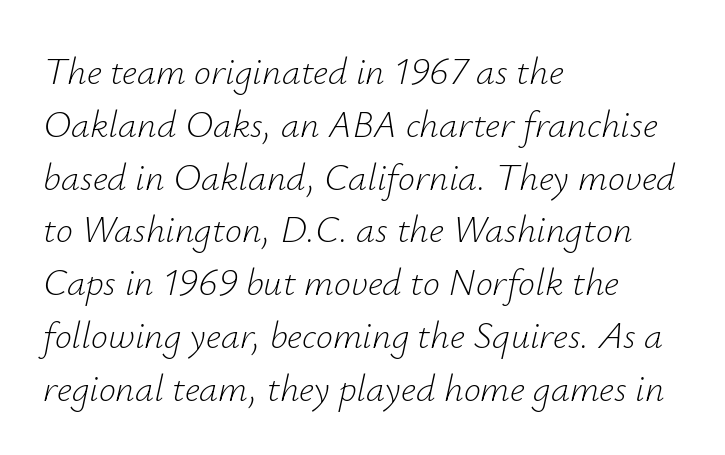
The image shows 38 px light type, italic (leaning right); set left-aligned, normal line spacing (1.39x), normal letter spacing, not underlined; low stroke contrast and a small x-height.
